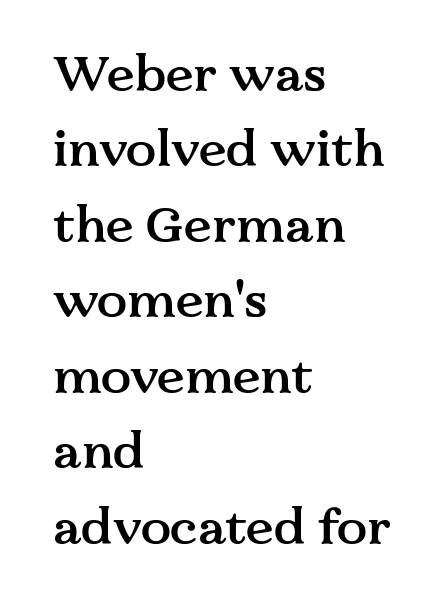
Q: Is the text bold? A: Semi-bold.
Q: Is the text italic (slanted)? A: No, it is upright.
Q: Is the typeface a serif or a sans-serif typeface? A: Serif.
Q: Is the text underlined? A: No.
Q: How is the paragraph aligned? A: Left-aligned.
Q: Is the spacing between letters normal or unusually wide? A: Normal.
Q: Is the spacing between lines tight, normal or loose? A: Normal.
Q: Width (condensed, normal, or wide)? A: Normal.
Q: Stroke contrast? A: Medium.
Q: x-height? A: Medium.
Q: Monospaced? A: No.
